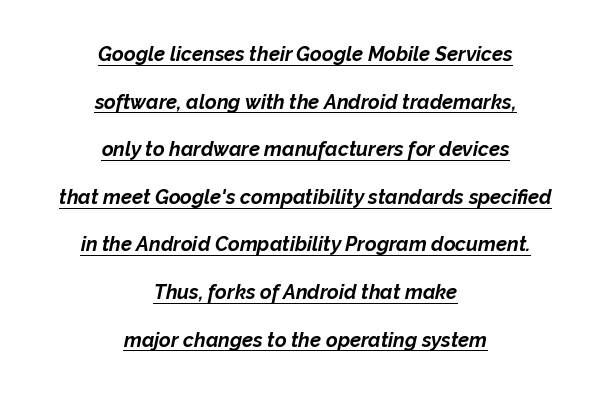
{"italic": "yes", "lean": "right", "slant_degrees": 12, "bold": "yes", "underline": "yes", "align": "center", "line_spacing": "loose", "line_spacing_ratio": 2.38, "letter_spacing": "normal", "letter_spacing_em": 0.0, "glyph_px": 20}
